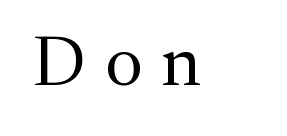
Q: Is the text bold? A: No.
Q: Is the text italic (slanted)? A: No, it is upright.
Q: Is the typeface a serif or a sans-serif typeface? A: Serif.
Q: Is the text underlined? A: No.
Q: Is the spacing between letters normal or unusually wide? A: Unusually wide.
Q: Width (condensed, normal, or wide)? A: Normal.
Q: Stroke contrast? A: Medium.
Q: x-height? A: Medium.
Q: Monospaced? A: No.
